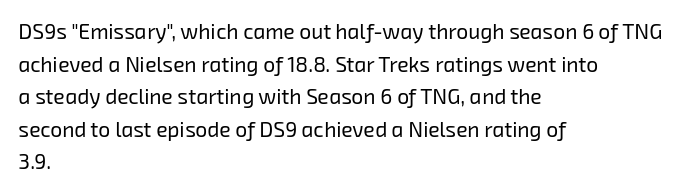
{"bold": "no", "underline": "no", "align": "left", "line_spacing": "normal", "line_spacing_ratio": 1.55, "letter_spacing": "normal", "letter_spacing_em": 0.0, "glyph_px": 21}
